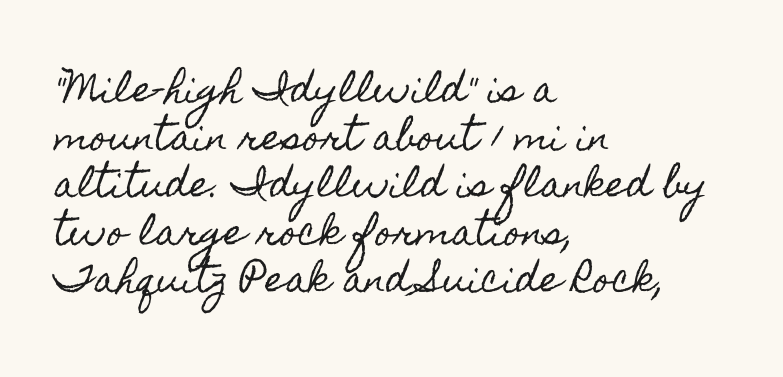
{"width": "condensed", "x_height": "small", "monospaced": "no", "underline": "no", "align": "left", "line_spacing": "normal", "line_spacing_ratio": 1.36, "letter_spacing": "normal", "letter_spacing_em": 0.0, "glyph_px": 35}
